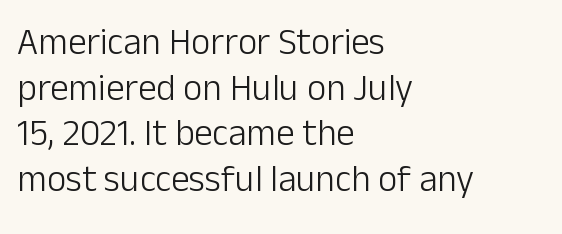
The image shows 37 px light sans-serif type, upright; set left-aligned, line spacing 1.23x, normal letter spacing, not underlined; low stroke contrast and a medium x-height.
